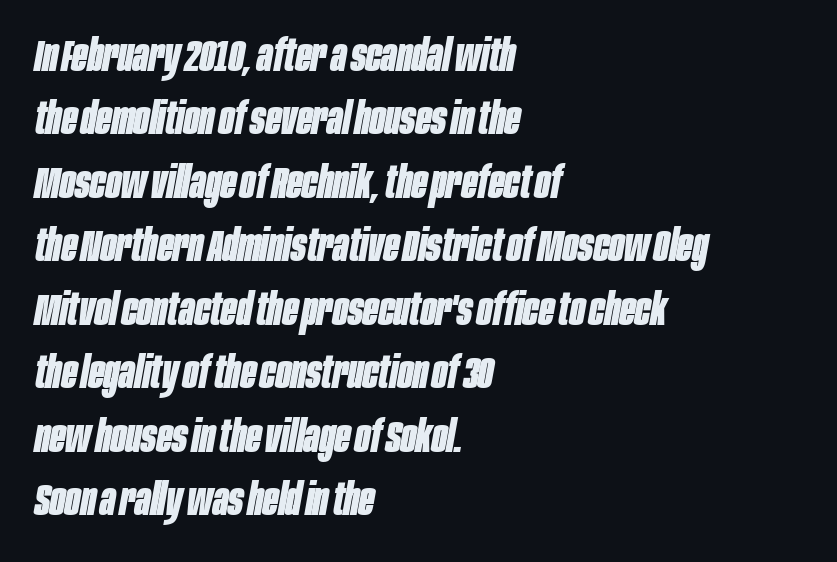
Q: Is the text bold? A: Yes.
Q: Is the text italic (slanted)? A: Yes, it leans right by about 10 degrees.
Q: Is the text underlined? A: No.
Q: How is the paragraph aligned? A: Left-aligned.
Q: Is the spacing between letters normal or unusually wide? A: Normal.
Q: Is the spacing between lines tight, normal or loose? A: Normal.
Q: Width (condensed, normal, or wide)? A: Condensed.
Q: Stroke contrast? A: Low.
Q: x-height? A: Large.
Q: Monospaced? A: No.
